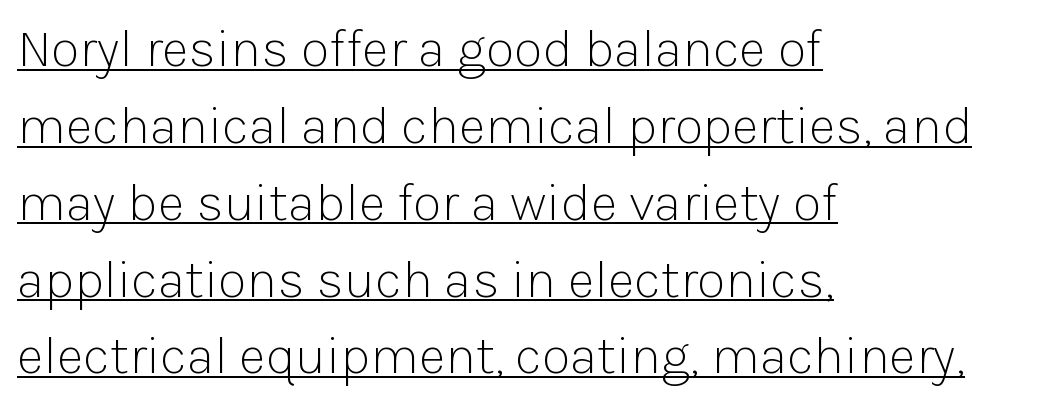
{"serif": "no", "italic": "no", "bold": "no", "weight": "light", "width": "normal", "stroke_contrast": "low", "x_height": "medium", "monospaced": "no", "underline": "yes", "align": "left", "line_spacing": "normal", "line_spacing_ratio": 1.45, "letter_spacing": "normal", "letter_spacing_em": 0.0, "glyph_px": 53}
